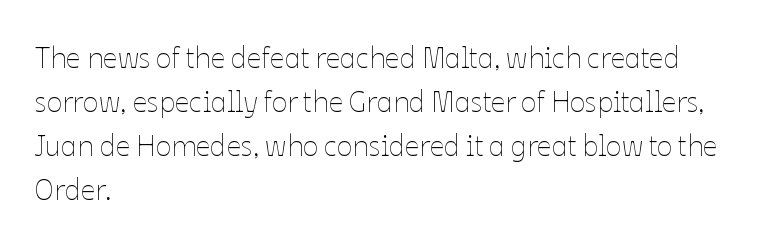
{"italic": "no", "bold": "no", "weight": "thin", "width": "normal", "stroke_contrast": "low", "x_height": "medium", "monospaced": "no", "underline": "no", "align": "left", "line_spacing": "normal", "line_spacing_ratio": 1.52, "letter_spacing": "normal", "letter_spacing_em": 0.0, "glyph_px": 29}
